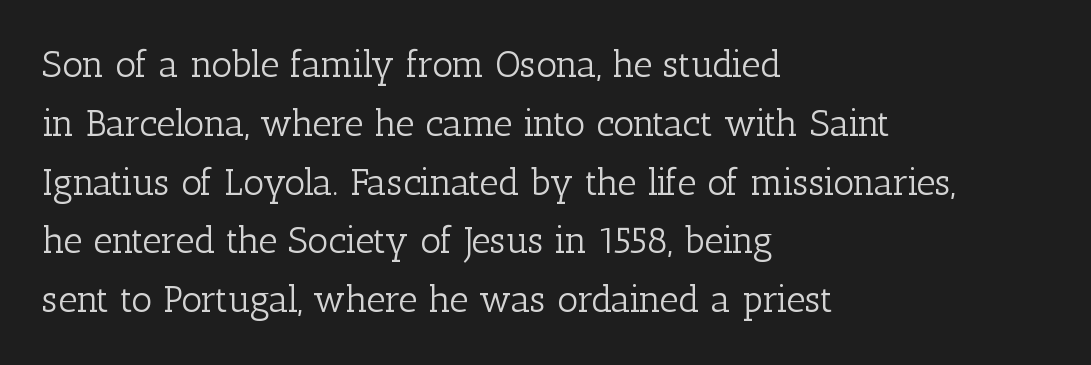
Q: Is the text bold? A: No.
Q: Is the text italic (slanted)? A: No, it is upright.
Q: Is the typeface a serif or a sans-serif typeface? A: Serif.
Q: Is the text underlined? A: No.
Q: How is the paragraph aligned? A: Left-aligned.
Q: Is the spacing between letters normal or unusually wide? A: Normal.
Q: Is the spacing between lines tight, normal or loose? A: Normal.
Q: Width (condensed, normal, or wide)? A: Normal.
Q: Stroke contrast? A: Low.
Q: x-height? A: Medium.
Q: Monospaced? A: No.
